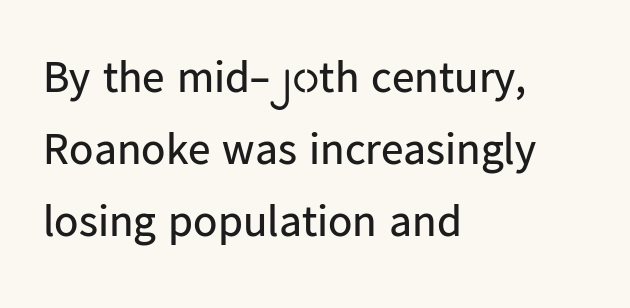
No italicization has been applied; the sample stays upright. The tracking reads as untouched default to a designer's eye. Beneath every word, the page is bare. The letters carry no serifs — their stems end cleanly without finishing strokes.
